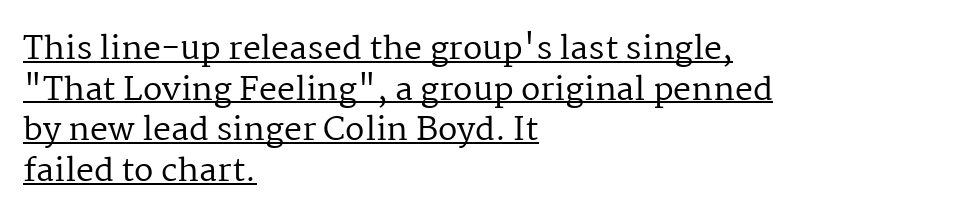
{"serif": "yes", "italic": "no", "bold": "no", "weight": "regular", "width": "normal", "stroke_contrast": "medium", "x_height": "medium", "monospaced": "no", "underline": "yes", "align": "left", "line_spacing": "normal", "line_spacing_ratio": 1.27, "letter_spacing": "normal", "letter_spacing_em": 0.0, "glyph_px": 32}
